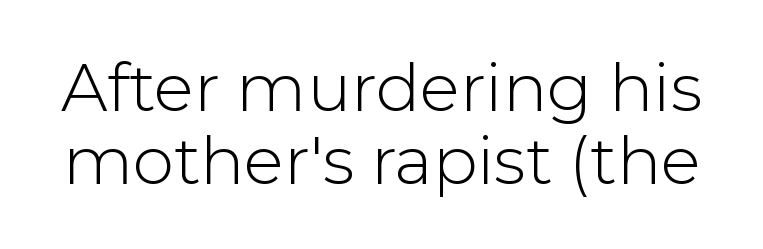
The image shows 66 px light sans-serif type, upright; set tight line spacing (1.11x), normal letter spacing, not underlined; low stroke contrast and a medium x-height.
